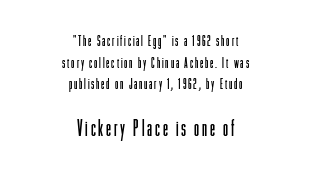
The image shows 23 px text type, upright; set centered, normal line spacing (1.45x), not underlined; the second (bottom) block is 1.53x larger.
